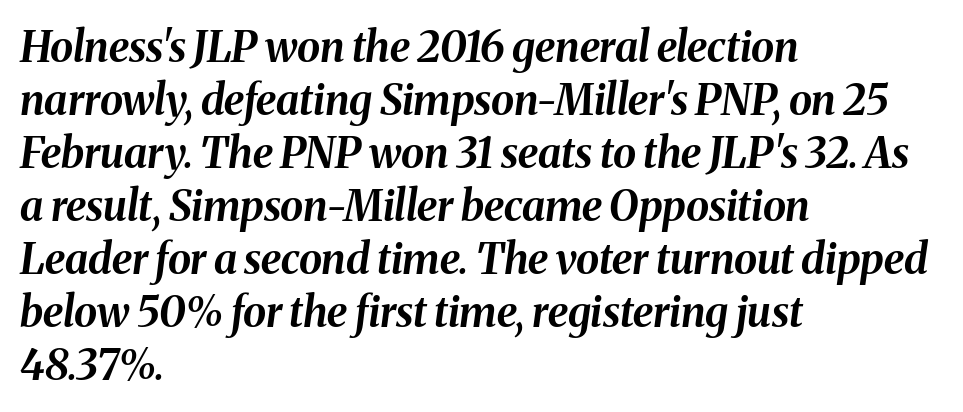
Line starts are locked; line ends wander. In terms of weight, the rendering is a true, heavy bold. A typesetter would call this proportional, since set widths differ per character. Caption: standard tracking, unaltered. The lettering tilts uniformly, giving the passage an italic look. Any mark beneath the type? The region is blank.
